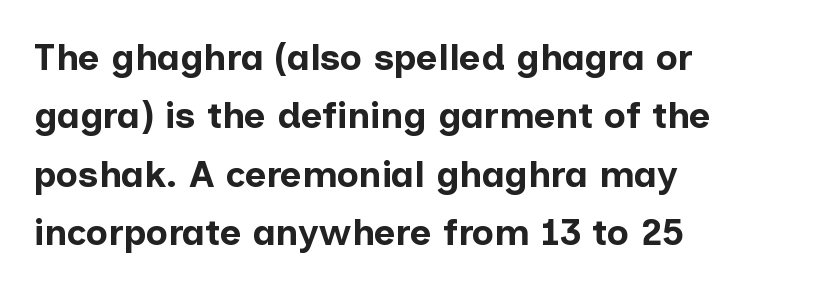
Q: Is the text bold? A: Yes.
Q: Is the text italic (slanted)? A: No, it is upright.
Q: Is the typeface a serif or a sans-serif typeface? A: Sans-serif.
Q: Is the text underlined? A: No.
Q: How is the paragraph aligned? A: Left-aligned.
Q: Is the spacing between letters normal or unusually wide? A: Normal.
Q: Is the spacing between lines tight, normal or loose? A: Normal.
Q: Width (condensed, normal, or wide)? A: Normal.
Q: Stroke contrast? A: Low.
Q: x-height? A: Medium.
Q: Monospaced? A: No.
